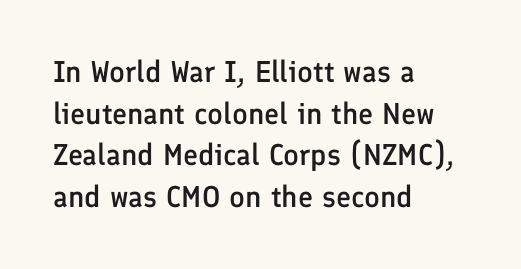
Look at the bottom of the vertical strokes: they stop flat, with no serifs. Summary of vertical rhythm: regular, with standard interline spacing. The axis of the letterforms is exactly vertical. Note the varied advance widths — an 'i' is clearly narrower than an 'm'.
